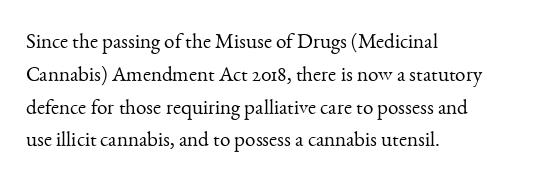
{"italic": "no", "bold": "no", "underline": "no", "align": "left", "line_spacing": "normal", "line_spacing_ratio": 1.56, "letter_spacing": "normal", "letter_spacing_em": 0.0, "glyph_px": 21}
